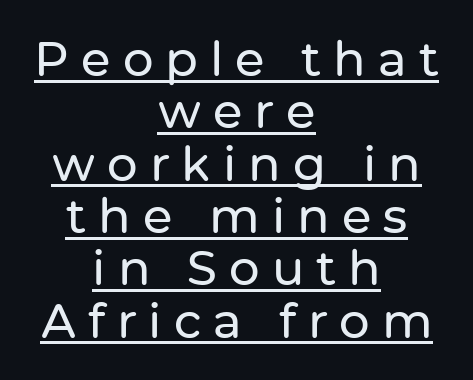
{"serif": "no", "italic": "no", "width": "normal", "stroke_contrast": "low", "x_height": "medium", "monospaced": "no", "underline": "yes", "align": "center", "line_spacing": "tight", "line_spacing_ratio": 1.09, "letter_spacing": "wide", "letter_spacing_em": 0.25, "glyph_px": 48}
